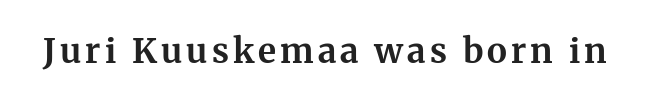
{"serif": "yes", "italic": "no", "bold": "yes", "weight": "bold", "width": "normal", "stroke_contrast": "medium", "x_height": "medium", "monospaced": "no", "underline": "no", "glyph_px": 34}
